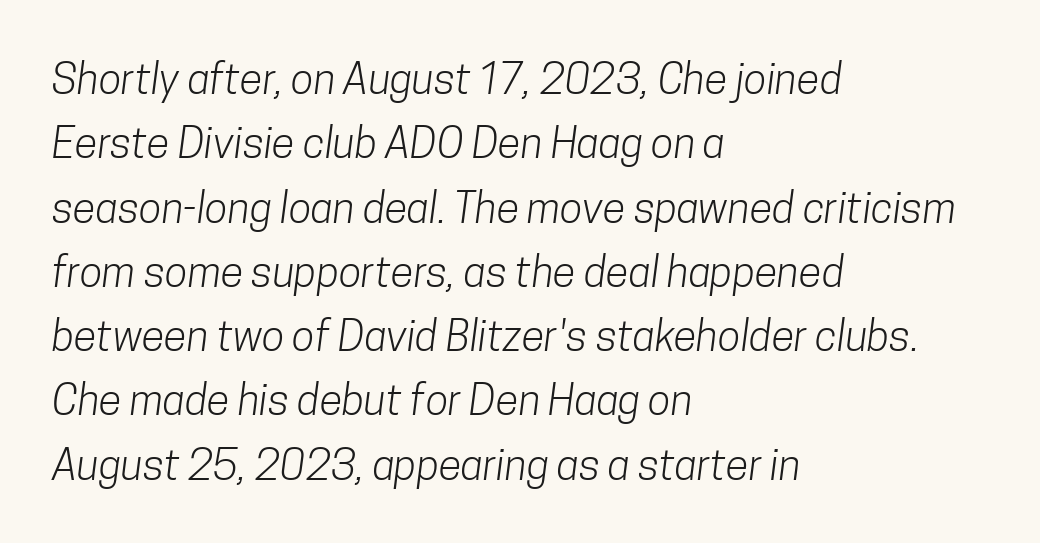
The image shows 42 px light, condensed sans-serif type; set left-aligned, normal line spacing (1.53x), normal letter spacing, not underlined; low stroke contrast and a medium x-height.
